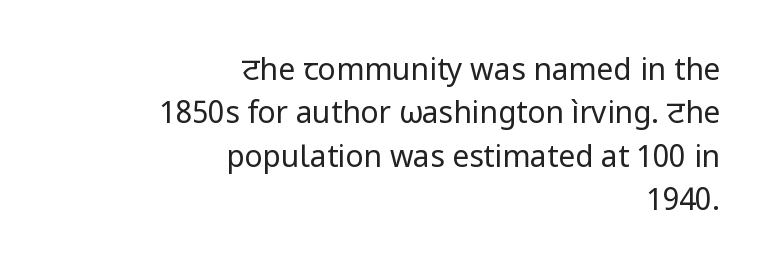
The image shows 30 px regular-weight sans-serif type, upright; set right-aligned, normal line spacing (1.45x), normal letter spacing, not underlined; low stroke contrast and a medium x-height.
